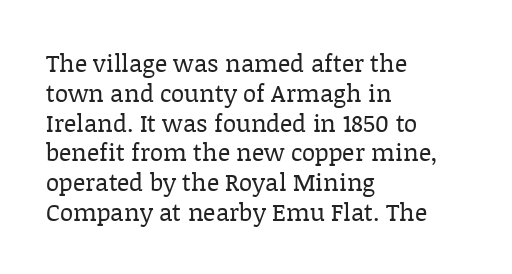
If you drew a line through each stem, it would be perfectly vertical. Tracking value appears to be zero — textbook default spacing. The rag falls on the right side of this text block. The face looks like a standard text weight, possibly lighter. The string is rendered with underlining switched off.
